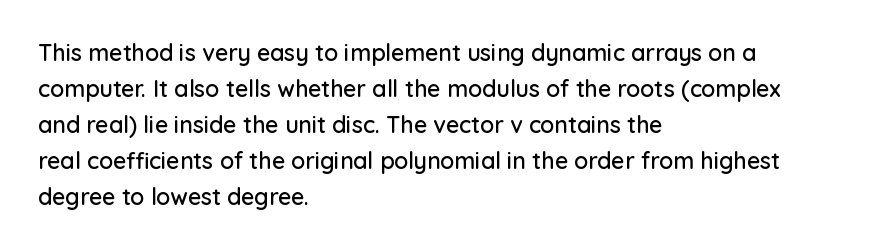
Q: Is the text italic (slanted)? A: No, it is upright.
Q: Is the text underlined? A: No.
Q: How is the paragraph aligned? A: Left-aligned.
Q: Is the spacing between letters normal or unusually wide? A: Normal.
Q: Is the spacing between lines tight, normal or loose? A: Normal.
